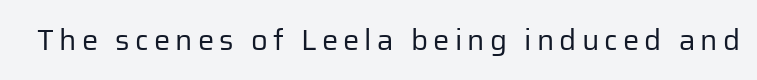
The image shows 29 px regular-weight sans-serif type, upright; set not underlined; low stroke contrast and a medium x-height.
